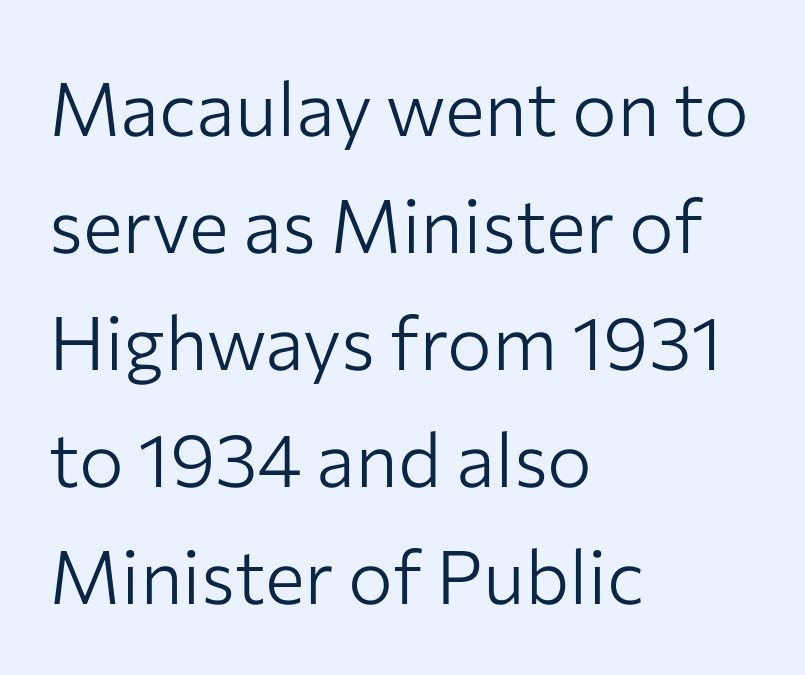
Q: Is the text bold? A: No.
Q: Is the text italic (slanted)? A: No, it is upright.
Q: Is the typeface a serif or a sans-serif typeface? A: Sans-serif.
Q: Is the text underlined? A: No.
Q: How is the paragraph aligned? A: Left-aligned.
Q: Is the spacing between letters normal or unusually wide? A: Normal.
Q: Is the spacing between lines tight, normal or loose? A: Normal.
Q: Width (condensed, normal, or wide)? A: Normal.
Q: Stroke contrast? A: Low.
Q: x-height? A: Medium.
Q: Monospaced? A: No.
